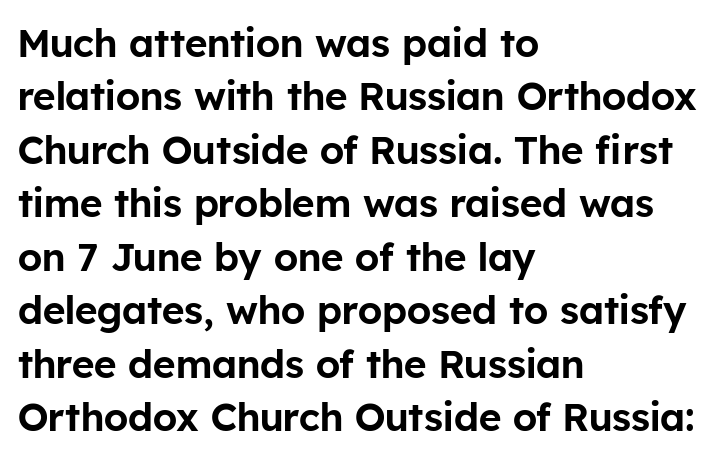
{"serif": "no", "italic": "no", "width": "normal", "stroke_contrast": "low", "x_height": "medium", "monospaced": "no", "underline": "no", "align": "left", "line_spacing": "normal", "line_spacing_ratio": 1.37, "letter_spacing": "normal", "letter_spacing_em": 0.0, "glyph_px": 39}
